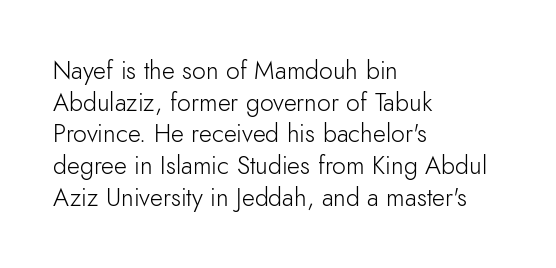
The image shows 25 px text type, upright; set left-aligned, normal line spacing (1.27x), normal letter spacing, not underlined.
